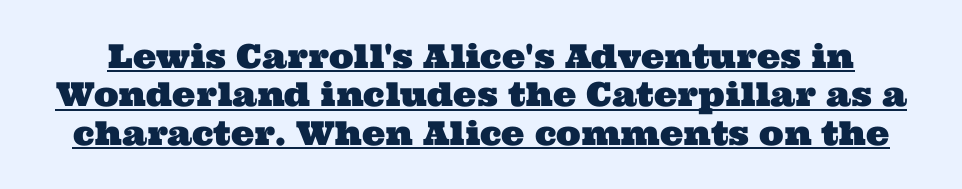
A typesetter would label this face a serif. The lettering is marked with a stroke running underneath it. You could call the tracking neutral — neither tight nor loose. Each letter keeps its own natural width here, so spacing adapts to shape.
